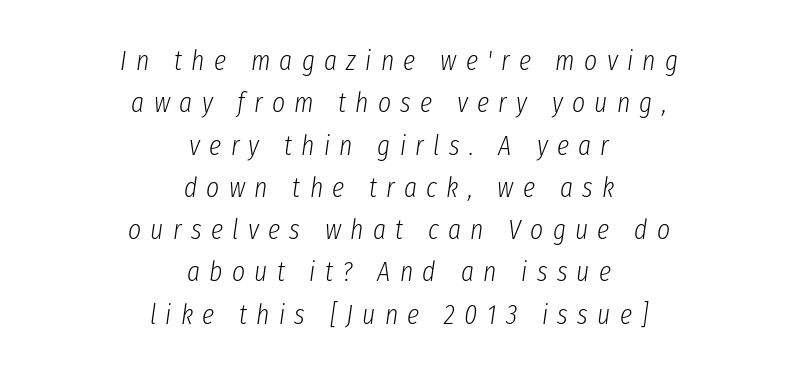
{"italic": "yes", "lean": "right", "slant_degrees": 8, "bold": "no", "weight": "light", "width": "condensed", "stroke_contrast": "low", "x_height": "medium", "monospaced": "no", "underline": "no", "align": "center", "line_spacing": "normal", "line_spacing_ratio": 1.51, "letter_spacing": "wide", "letter_spacing_em": 0.33, "glyph_px": 28}
